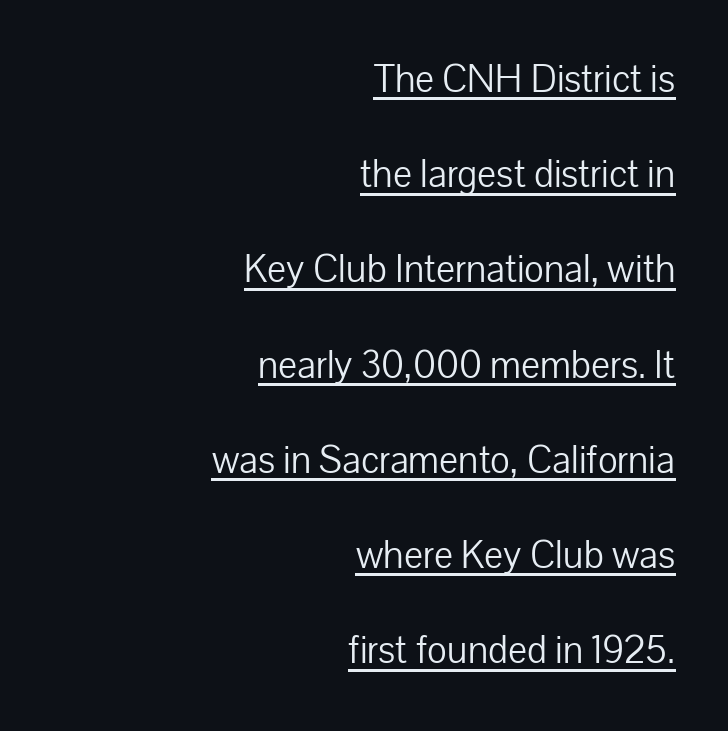
The image shows 40 px light sans-serif type, upright; set right-aligned, loose line spacing (2.38x), normal letter spacing, underlined; low stroke contrast and a medium x-height.
